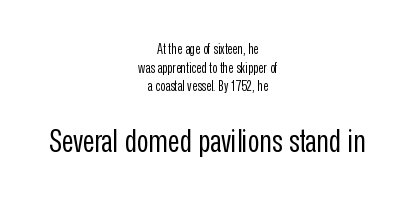
Q: Is the text bold? A: No.
Q: Is the text italic (slanted)? A: No, it is upright.
Q: Is the typeface a serif or a sans-serif typeface? A: Sans-serif.
Q: Is the text underlined? A: No.
Q: How is the paragraph aligned? A: Centered.
Q: Is the spacing between letters normal or unusually wide? A: Normal.
Q: Is the spacing between lines tight, normal or loose? A: Normal.
Q: Which block of text is set in a larger size, the first (top) or the second (bottom)? A: The second (bottom) one.
Q: Width (condensed, normal, or wide)? A: Condensed.
Q: Stroke contrast? A: Low.
Q: x-height? A: Medium.
Q: Monospaced? A: No.
